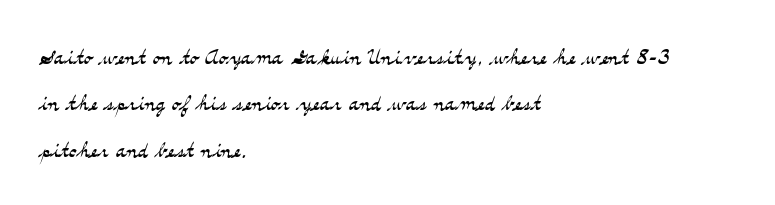
{"serif": "yes", "bold": "no", "weight": "light", "width": "wide", "stroke_contrast": "medium", "x_height": "small", "monospaced": "no", "underline": "no", "align": "left", "line_spacing": "normal", "line_spacing_ratio": 1.6, "letter_spacing": "normal", "letter_spacing_em": 0.0, "glyph_px": 29}
